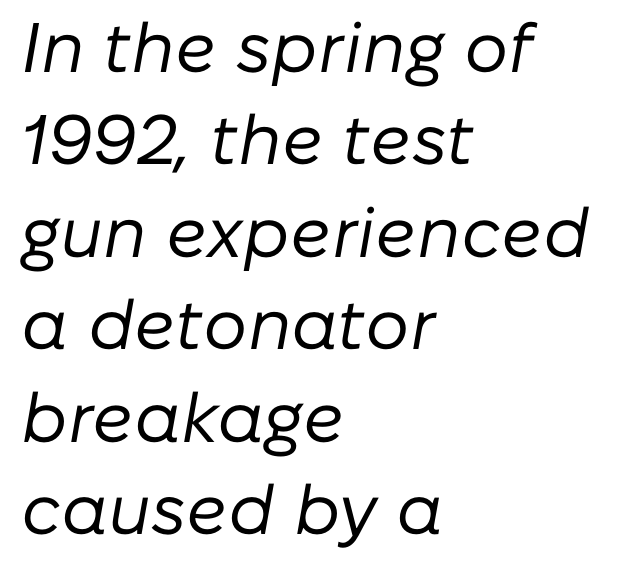
The image shows 70 px regular-weight type, italic (leaning right); set left-aligned, normal line spacing (1.32x), normal letter spacing, not underlined; low stroke contrast and a medium x-height.
